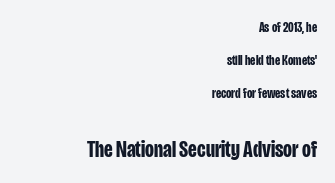
Quick note: underline off. Characters remain perfectly vertical along every line. I'd describe the lettering as bold — thick and assertive. Does extra space separate the letters? No, they use regular spacing. The passage shown stacks its lines with a broad gap.
